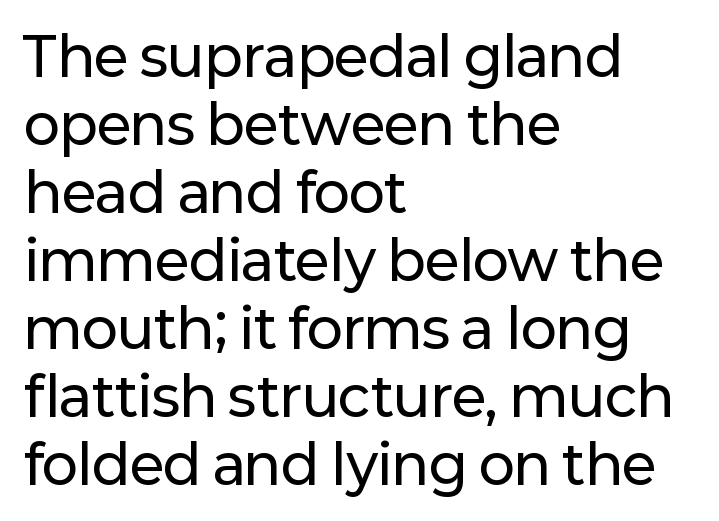
Reading down the column, the eye jumps a familiar distance to each next line. The letters stand straight up with perfectly vertical stems. Observe the ordinary spacing: letters are neighbours, not strangers. This sample has the flowing, uneven cadence of proportional lettering. Caption: multi-line text, flush left, ragged right.
